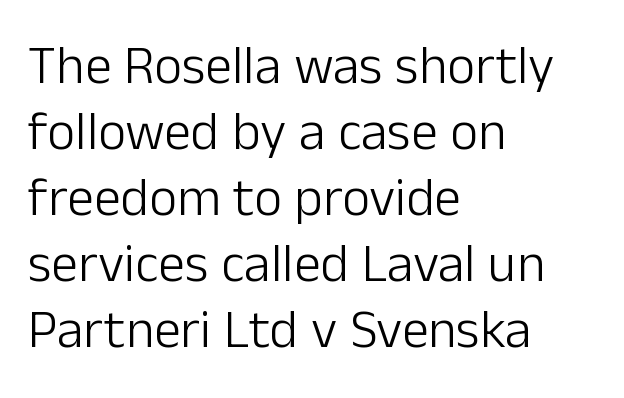
Q: Is the text bold? A: No.
Q: Is the text italic (slanted)? A: No, it is upright.
Q: Is the typeface a serif or a sans-serif typeface? A: Sans-serif.
Q: Is the text underlined? A: No.
Q: How is the paragraph aligned? A: Left-aligned.
Q: Is the spacing between letters normal or unusually wide? A: Normal.
Q: Width (condensed, normal, or wide)? A: Normal.
Q: Stroke contrast? A: Low.
Q: x-height? A: Medium.
Q: Monospaced? A: No.
